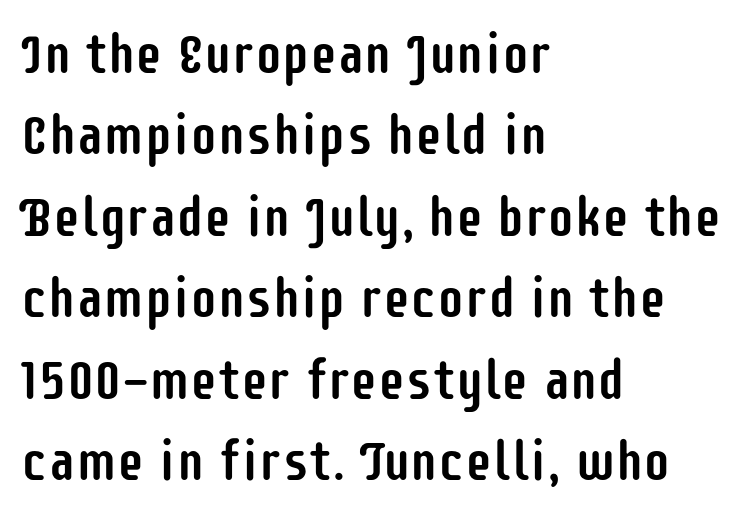
{"serif": "no", "italic": "no", "width": "condensed", "stroke_contrast": "low", "x_height": "large", "monospaced": "no", "underline": "no", "align": "left", "line_spacing": "normal", "line_spacing_ratio": 1.48, "letter_spacing": "normal", "letter_spacing_em": 0.0, "glyph_px": 55}
